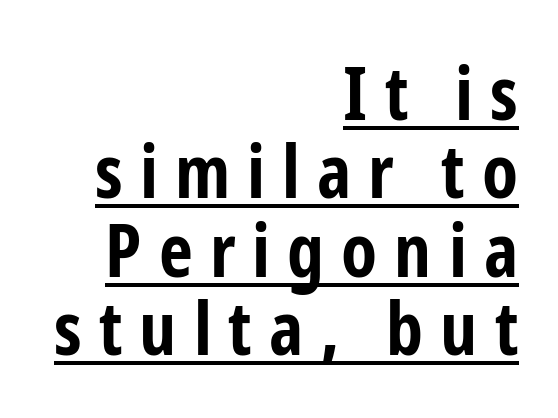
Q: Is the text bold? A: Yes.
Q: Is the text italic (slanted)? A: No, it is upright.
Q: Is the typeface a serif or a sans-serif typeface? A: Sans-serif.
Q: Is the text underlined? A: Yes.
Q: How is the paragraph aligned? A: Right-aligned.
Q: Is the spacing between letters normal or unusually wide? A: Unusually wide.
Q: Is the spacing between lines tight, normal or loose? A: Tight.
Q: Width (condensed, normal, or wide)? A: Condensed.
Q: Stroke contrast? A: Low.
Q: x-height? A: Medium.
Q: Monospaced? A: No.
